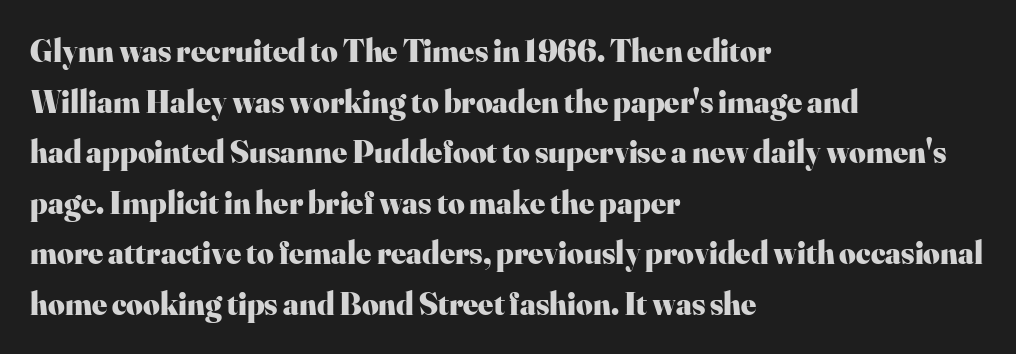
{"serif": "yes", "italic": "no", "bold": "yes", "weight": "heavy", "width": "normal", "stroke_contrast": "high", "x_height": "small", "monospaced": "no", "underline": "no", "align": "left", "line_spacing": "normal", "line_spacing_ratio": 1.58, "letter_spacing": "normal", "letter_spacing_em": 0.0, "glyph_px": 32}
